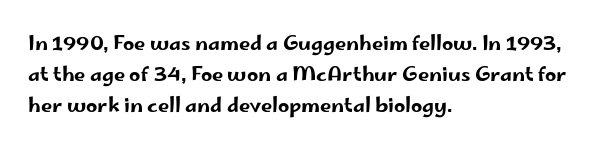
The image shows 20 px text type, upright; set left-aligned, normal line spacing (1.55x), normal letter spacing, not underlined.
